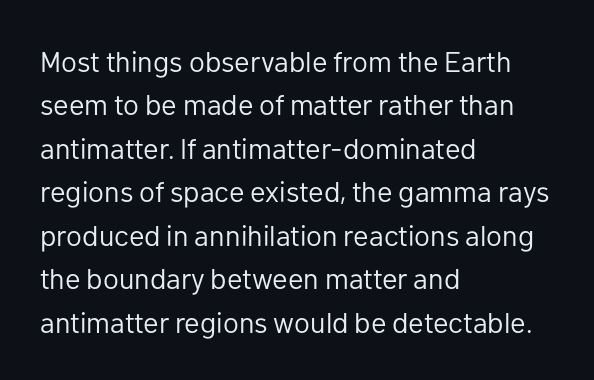
The image shows 29 px regular-weight sans-serif type, upright; set left-aligned, normal line spacing (1.5x), normal letter spacing, not underlined; low stroke contrast and a medium x-height.
